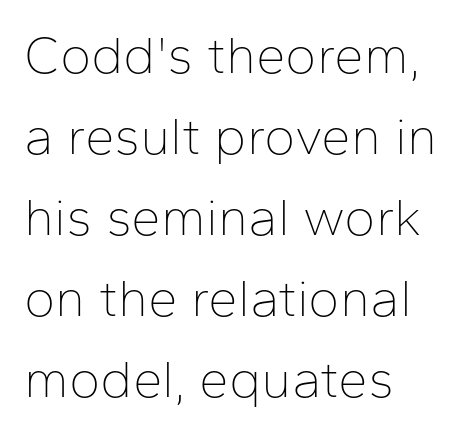
The image shows 53 px thin sans-serif type, upright; set left-aligned, normal line spacing (1.53x), normal letter spacing, not underlined; low stroke contrast and a medium x-height.
